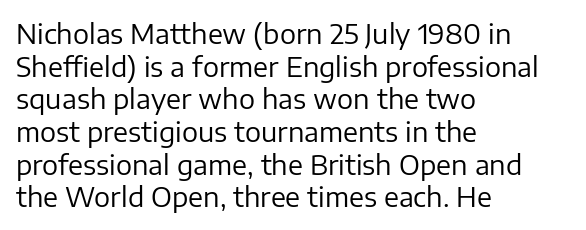
What stands out about the letter spacing? Nothing — it is the standard amount. This is not heavy type; no bold has been used. Just letters on the line, the space beneath them empty. Notice how the stems are strictly vertical — no italics here. This rendering uses left alignment, leaving the right contour irregular.
